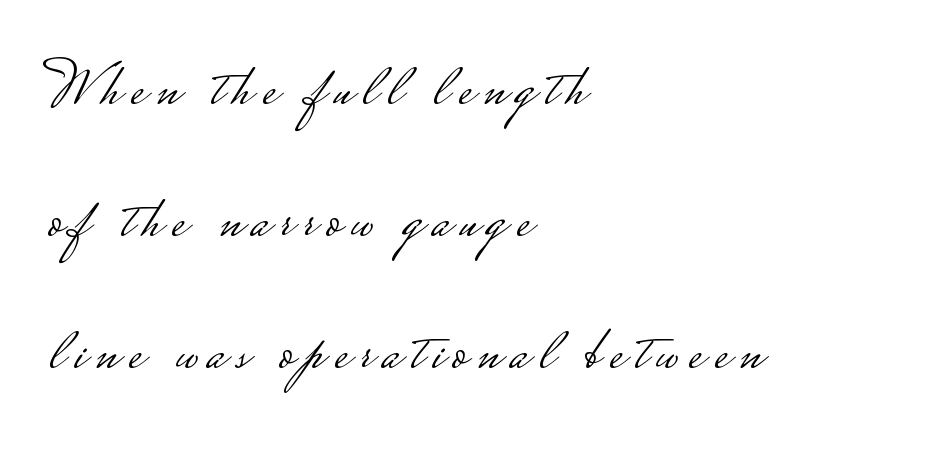
Q: Is the text bold? A: No.
Q: Is the text italic (slanted)? A: Yes.
Q: Is the typeface a serif or a sans-serif typeface? A: Sans-serif.
Q: Is the text underlined? A: No.
Q: How is the paragraph aligned? A: Left-aligned.
Q: Is the spacing between lines tight, normal or loose? A: Loose.
Q: Width (condensed, normal, or wide)? A: Wide.
Q: Stroke contrast? A: Low.
Q: Monospaced? A: No.
